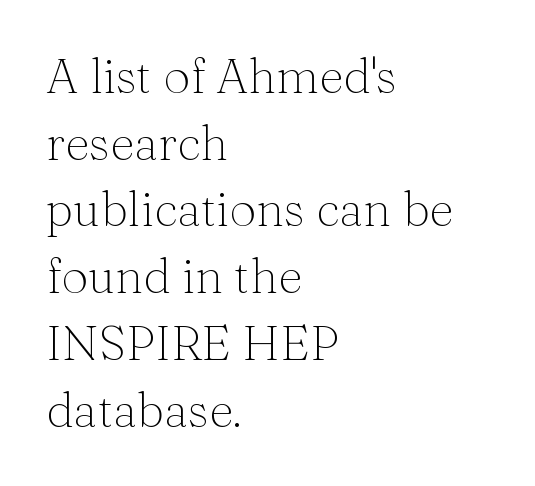
Q: Is the text bold? A: No.
Q: Is the text italic (slanted)? A: No, it is upright.
Q: Is the typeface a serif or a sans-serif typeface? A: Serif.
Q: Is the text underlined? A: No.
Q: How is the paragraph aligned? A: Left-aligned.
Q: Is the spacing between letters normal or unusually wide? A: Normal.
Q: Is the spacing between lines tight, normal or loose? A: Normal.
Q: Width (condensed, normal, or wide)? A: Normal.
Q: Stroke contrast? A: Medium.
Q: x-height? A: Medium.
Q: Monospaced? A: No.
